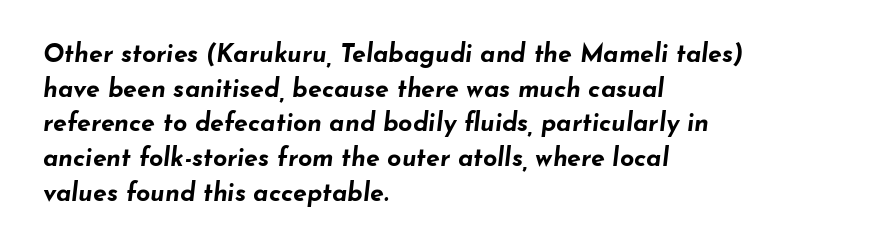
Tracking value appears to be zero — textbook default spacing. On the weight axis this lands at bold, roughly 700. Quick note: underline off. Successive baselines arrive at the customary interval.
